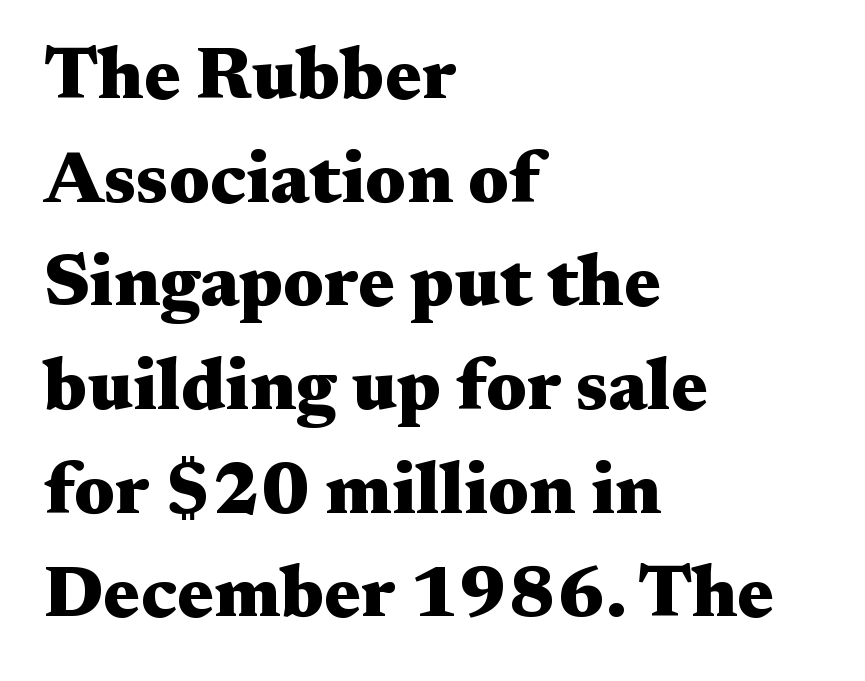
The image shows 73 px heavy, wide serif type, upright; set left-aligned, normal line spacing (1.42x), normal letter spacing, not underlined; medium stroke contrast and a medium x-height.
